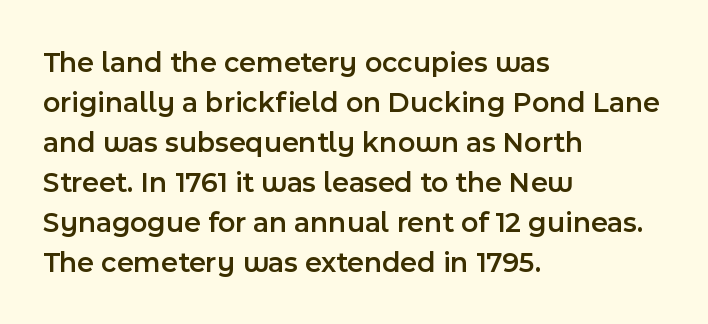
Q: Is the text bold? A: Semi-bold.
Q: Is the text italic (slanted)? A: No, it is upright.
Q: Is the typeface a serif or a sans-serif typeface? A: Sans-serif.
Q: Is the text underlined? A: No.
Q: How is the paragraph aligned? A: Left-aligned.
Q: Is the spacing between letters normal or unusually wide? A: Normal.
Q: Is the spacing between lines tight, normal or loose? A: Normal.
Q: Width (condensed, normal, or wide)? A: Normal.
Q: x-height? A: Medium.
Q: Monospaced? A: No.
